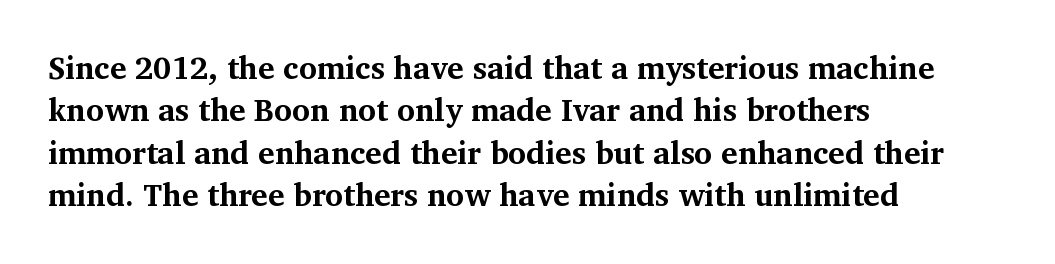
These lines are set flush left with a ragged right edge. Weight: bold. Honestly, there is no underline to notice here at all. The passage shown is typed in a proportional face where columns would drift.
